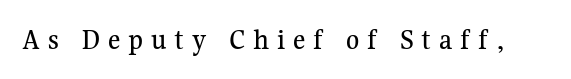
The image shows 30 px serif type, upright; set unusually wide letter spacing (+0.26 em), not underlined; medium stroke contrast and a medium x-height.
